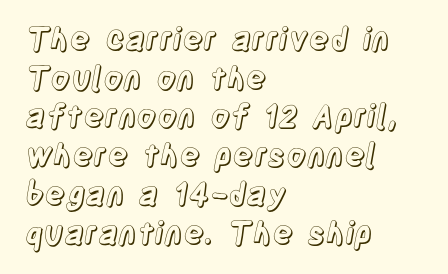
{"width": "condensed", "x_height": "large", "monospaced": "no", "underline": "no", "align": "left", "line_spacing": "normal", "line_spacing_ratio": 1.25, "letter_spacing": "normal", "letter_spacing_em": 0.0, "glyph_px": 31}
